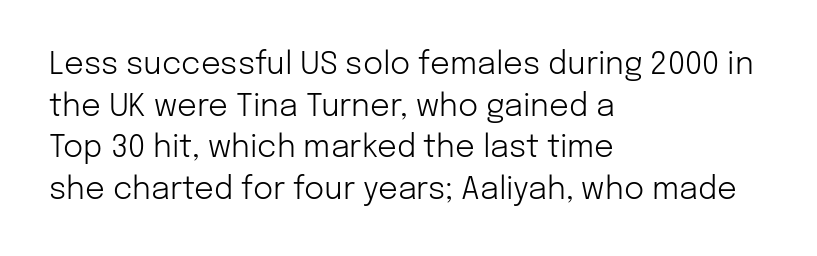
{"serif": "no", "italic": "no", "bold": "no", "weight": "light", "width": "normal", "stroke_contrast": "low", "x_height": "medium", "monospaced": "no", "underline": "no", "align": "left", "line_spacing": "normal", "line_spacing_ratio": 1.34, "letter_spacing": "normal", "letter_spacing_em": 0.0, "glyph_px": 31}
